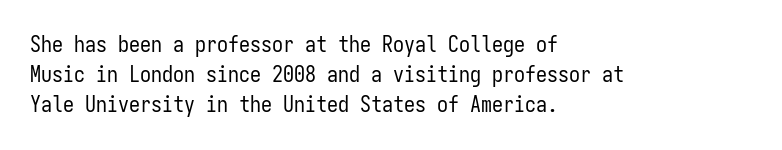
The image shows 22 px text type, upright; set left-aligned, normal line spacing (1.37x), normal letter spacing, not underlined.
